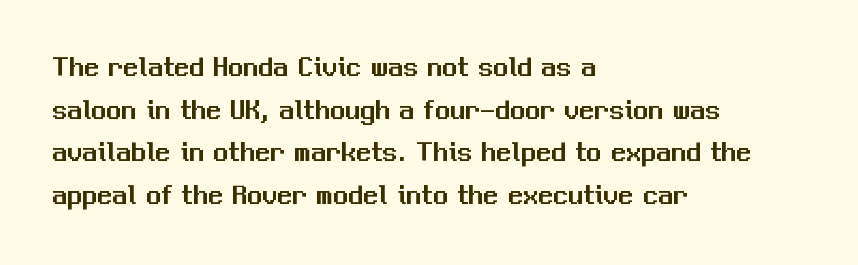
Nobody touched the tracking dial on this one. A bare baseline throughout the passage. The ragged edge is on the right, which tells us the setting is flush left. Varying glyph widths throughout — classic text-font behaviour.
